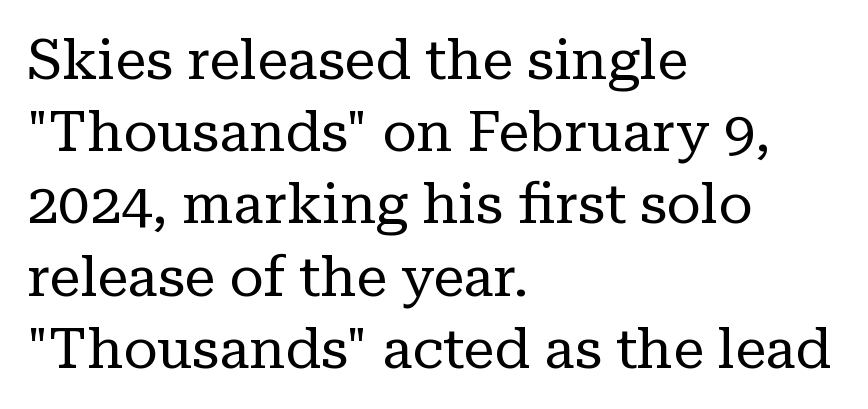
A bare baseline throughout the passage. The line texture is even and compact thanks to regular tracking. This is serif lettering, the kind often seen in printed books. Baseline-to-baseline distance is the conventional proportion of letter height.
